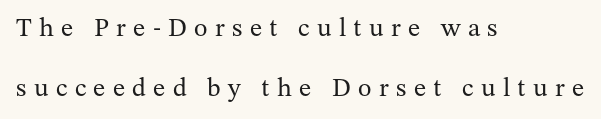
Q: Is the text bold? A: No.
Q: Is the text italic (slanted)? A: No, it is upright.
Q: Is the text underlined? A: No.
Q: How is the paragraph aligned? A: Left-aligned.
Q: Is the spacing between letters normal or unusually wide? A: Unusually wide.
Q: Is the spacing between lines tight, normal or loose? A: Loose.
